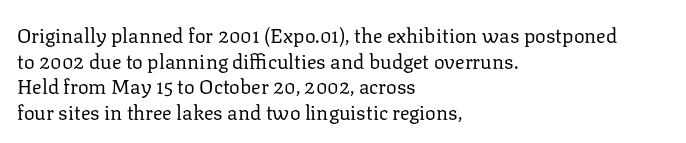
Q: Is the text bold? A: No.
Q: Is the text italic (slanted)? A: No, it is upright.
Q: Is the text underlined? A: No.
Q: How is the paragraph aligned? A: Left-aligned.
Q: Is the spacing between letters normal or unusually wide? A: Normal.
Q: Is the spacing between lines tight, normal or loose? A: Normal.
